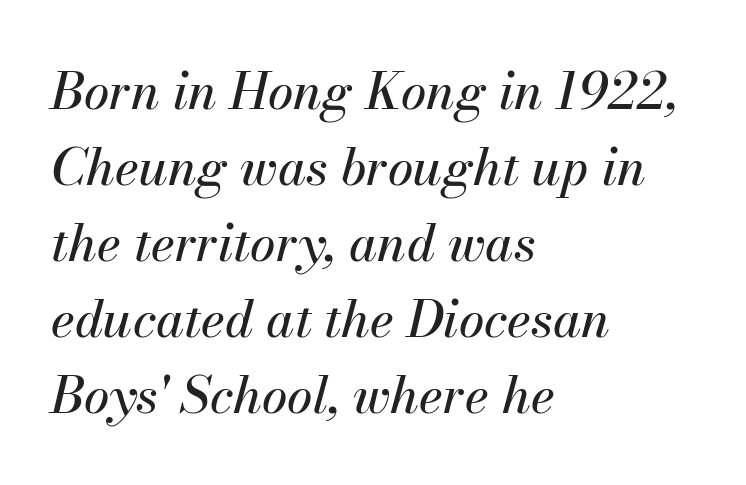
Q: Is the text italic (slanted)? A: Yes, it leans right by about 13 degrees.
Q: Is the text underlined? A: No.
Q: How is the paragraph aligned? A: Left-aligned.
Q: Is the spacing between letters normal or unusually wide? A: Normal.
Q: Is the spacing between lines tight, normal or loose? A: Normal.
Q: Width (condensed, normal, or wide)? A: Normal.
Q: Stroke contrast? A: Medium.
Q: x-height? A: Small.
Q: Monospaced? A: No.
